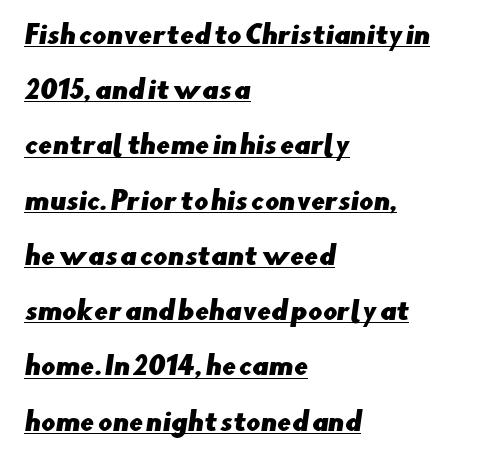
The image shows 25 px text type; set left-aligned, loose line spacing (2.21x), normal letter spacing, underlined.
